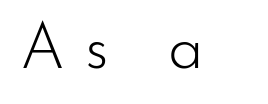
{"serif": "no", "italic": "no", "bold": "no", "weight": "light", "width": "normal", "stroke_contrast": "low", "x_height": "small", "monospaced": "no", "underline": "no", "letter_spacing": "wide", "letter_spacing_em": 0.31, "glyph_px": 64}
